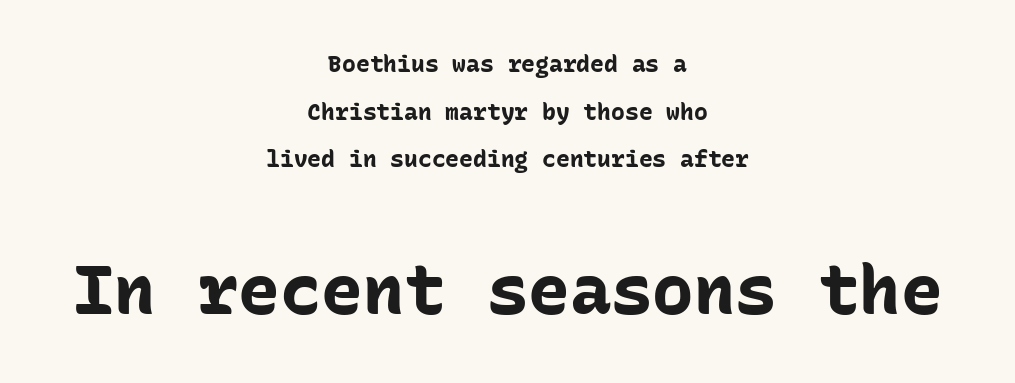
Q: Is the text bold? A: Yes.
Q: Is the text italic (slanted)? A: No, it is upright.
Q: Is the typeface a serif or a sans-serif typeface? A: Sans-serif.
Q: Is the text underlined? A: No.
Q: How is the paragraph aligned? A: Centered.
Q: Is the spacing between letters normal or unusually wide? A: Normal.
Q: Is the spacing between lines tight, normal or loose? A: Loose.
Q: Which block of text is set in a larger size, the first (top) or the second (bottom)? A: The second (bottom) one.
Q: Width (condensed, normal, or wide)? A: Normal.
Q: Stroke contrast? A: Low.
Q: x-height? A: Medium.
Q: Monospaced? A: Yes.
